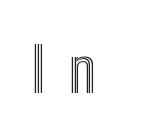
The face used here is proportionally spaced, like ordinary book or web type. Does the lettering tilt? It doesn't — this is upright. The tracking jumps out immediately: characters are airy and widely separated. The strip under each line holds only bare page.
